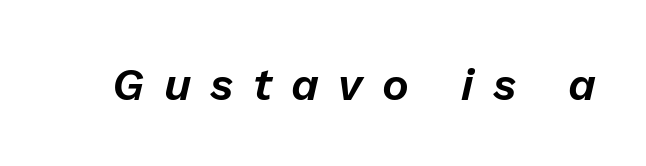
Yep, that's italic — everything's leaning. Characters follow at a spacing far wider than the type designer built in. You could not count columns in this text — the font is proportionally spaced. Underline: absent.
